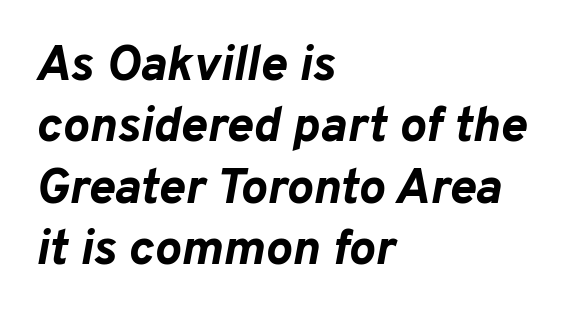
{"italic": "yes", "lean": "right", "slant_degrees": 10, "bold": "yes", "weight": "bold", "width": "normal", "stroke_contrast": "low", "x_height": "medium", "monospaced": "no", "underline": "no", "align": "left", "line_spacing_ratio": 1.23, "letter_spacing": "normal", "letter_spacing_em": 0.0, "glyph_px": 50}
